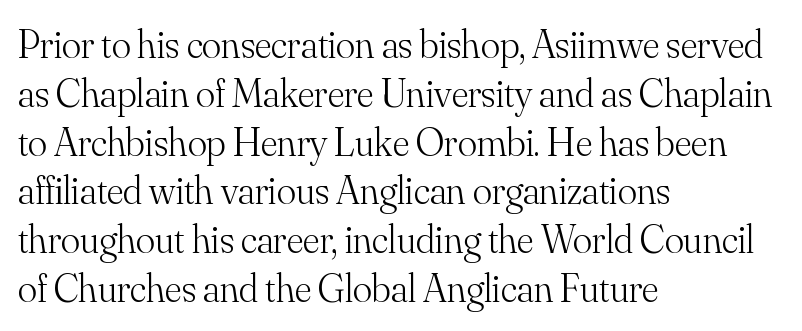
The font's upright variant was chosen for this text. This sample is left-justified, so line endings fall wherever the words run out. No extra tracking has been applied to these lines. The specimen omits any rule beneath the text block's lines.
